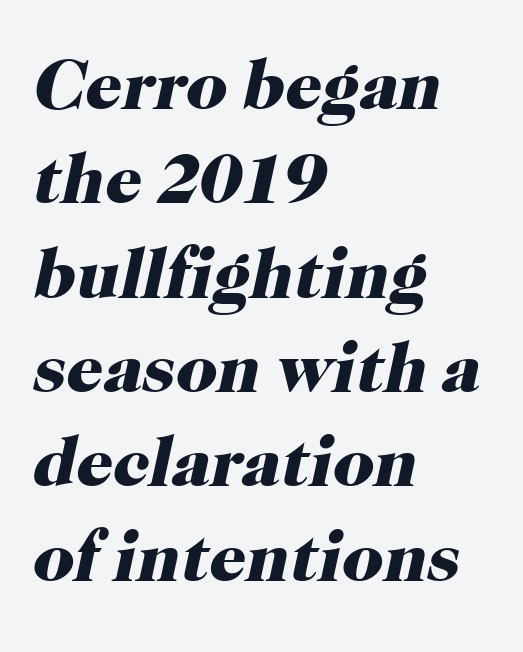
Q: Is the text bold? A: Yes.
Q: Is the text italic (slanted)? A: Yes, it leans right by about 12 degrees.
Q: Is the typeface a serif or a sans-serif typeface? A: Serif.
Q: Is the text underlined? A: No.
Q: How is the paragraph aligned? A: Left-aligned.
Q: Is the spacing between letters normal or unusually wide? A: Normal.
Q: Is the spacing between lines tight, normal or loose? A: Normal.
Q: Width (condensed, normal, or wide)? A: Normal.
Q: Stroke contrast? A: High.
Q: x-height? A: Medium.
Q: Monospaced? A: No.
